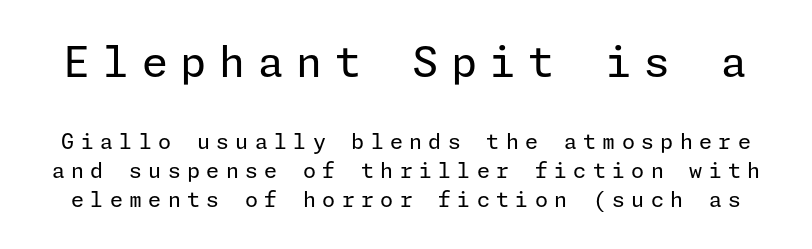
Q: Is the text bold? A: No.
Q: Is the text italic (slanted)? A: No, it is upright.
Q: Is the typeface a serif or a sans-serif typeface? A: Sans-serif.
Q: Is the text underlined? A: No.
Q: Is the spacing between letters normal or unusually wide? A: Unusually wide.
Q: Is the spacing between lines tight, normal or loose? A: Normal.
Q: Which block of text is set in a larger size, the first (top) or the second (bottom)? A: The first (top) one.
Q: Width (condensed, normal, or wide)? A: Normal.
Q: Stroke contrast? A: Low.
Q: x-height? A: Medium.
